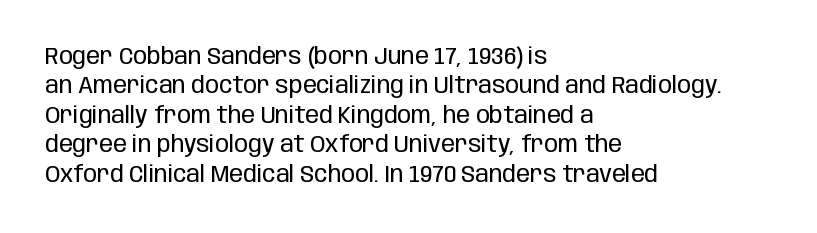
Q: Is the text bold? A: No.
Q: Is the text italic (slanted)? A: No, it is upright.
Q: Is the text underlined? A: No.
Q: How is the paragraph aligned? A: Left-aligned.
Q: Is the spacing between letters normal or unusually wide? A: Normal.
Q: Is the spacing between lines tight, normal or loose? A: Normal.
